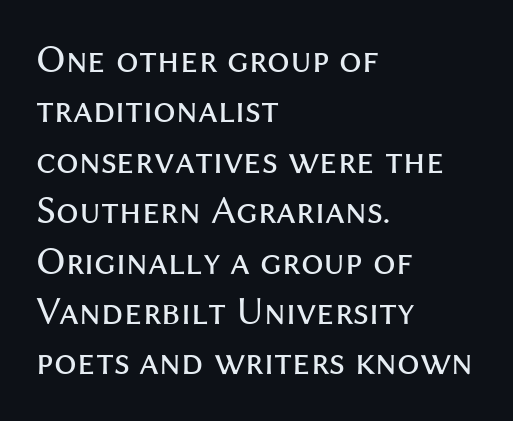
{"serif": "no", "italic": "no", "bold": "no", "weight": "regular", "width": "normal", "stroke_contrast": "medium", "x_height": "medium", "monospaced": "no", "underline": "no", "align": "left", "line_spacing": "normal", "line_spacing_ratio": 1.26, "letter_spacing": "normal", "letter_spacing_em": 0.0, "glyph_px": 40}
